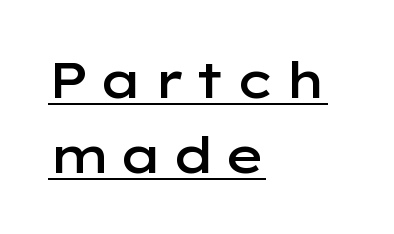
Q: Is the text bold? A: Semi-bold.
Q: Is the text italic (slanted)? A: No, it is upright.
Q: Is the typeface a serif or a sans-serif typeface? A: Sans-serif.
Q: Is the text underlined? A: Yes.
Q: How is the paragraph aligned? A: Left-aligned.
Q: Is the spacing between lines tight, normal or loose? A: Normal.
Q: Width (condensed, normal, or wide)? A: Wide.
Q: Stroke contrast? A: Low.
Q: x-height? A: Medium.
Q: Monospaced? A: No.
